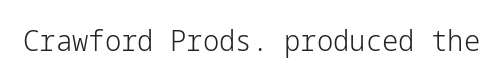
Q: Is the text bold? A: No.
Q: Is the text italic (slanted)? A: No, it is upright.
Q: Is the typeface a serif or a sans-serif typeface? A: Sans-serif.
Q: Is the text underlined? A: No.
Q: Is the spacing between letters normal or unusually wide? A: Normal.
Q: Width (condensed, normal, or wide)? A: Normal.
Q: Stroke contrast? A: Low.
Q: x-height? A: Medium.
